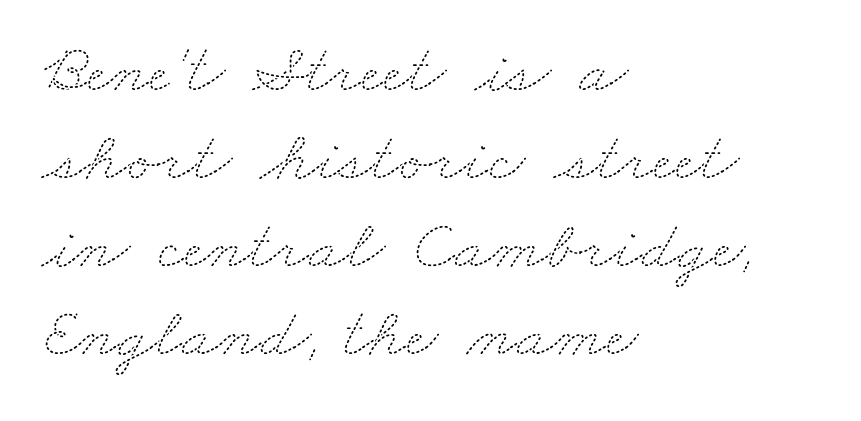
Q: Is the text bold? A: No.
Q: Is the text underlined? A: No.
Q: How is the paragraph aligned? A: Left-aligned.
Q: Is the spacing between letters normal or unusually wide? A: Normal.
Q: Width (condensed, normal, or wide)? A: Wide.
Q: Stroke contrast? A: Medium.
Q: x-height? A: Small.
Q: Monospaced? A: No.
